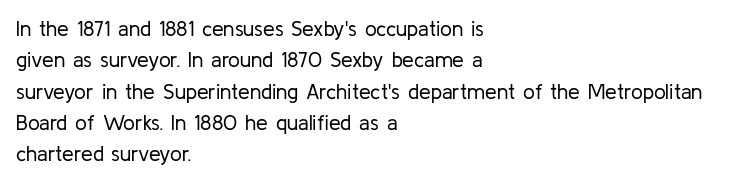
The image shows 21 px text type, upright; set left-aligned, normal line spacing (1.49x), normal letter spacing, not underlined.
